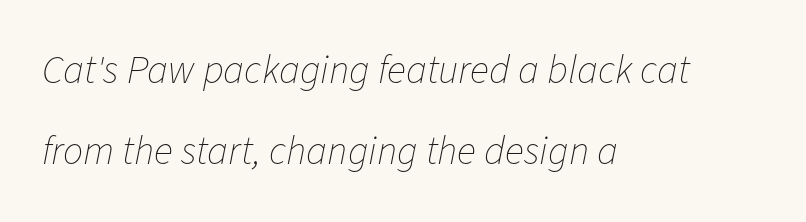
{"italic": "yes", "lean": "right", "slant_degrees": 11, "bold": "no", "weight": "thin", "width": "normal", "stroke_contrast": "low", "x_height": "medium", "monospaced": "no", "underline": "no", "align": "left", "line_spacing": "loose", "line_spacing_ratio": 2.02, "letter_spacing": "normal", "letter_spacing_em": 0.0, "glyph_px": 40}
